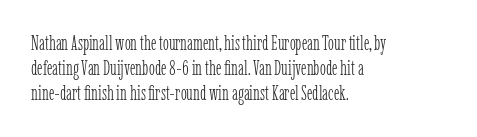
Q: Is the text bold? A: No.
Q: Is the text italic (slanted)? A: No, it is upright.
Q: Is the text underlined? A: No.
Q: How is the paragraph aligned? A: Left-aligned.
Q: Is the spacing between letters normal or unusually wide? A: Normal.
Q: Is the spacing between lines tight, normal or loose? A: Normal.
